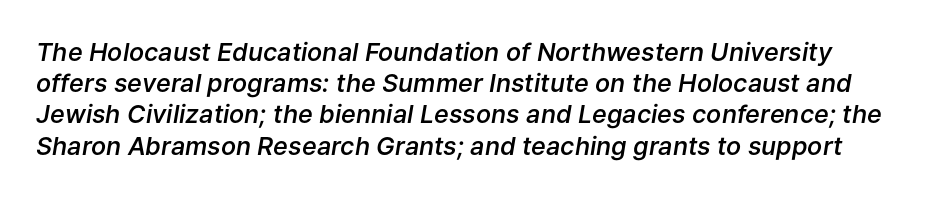
Q: Is the text bold? A: Semi-bold.
Q: Is the text italic (slanted)? A: Yes, it leans right by about 9 degrees.
Q: Is the text underlined? A: No.
Q: Is the spacing between letters normal or unusually wide? A: Normal.
Q: Is the spacing between lines tight, normal or loose? A: Normal.
